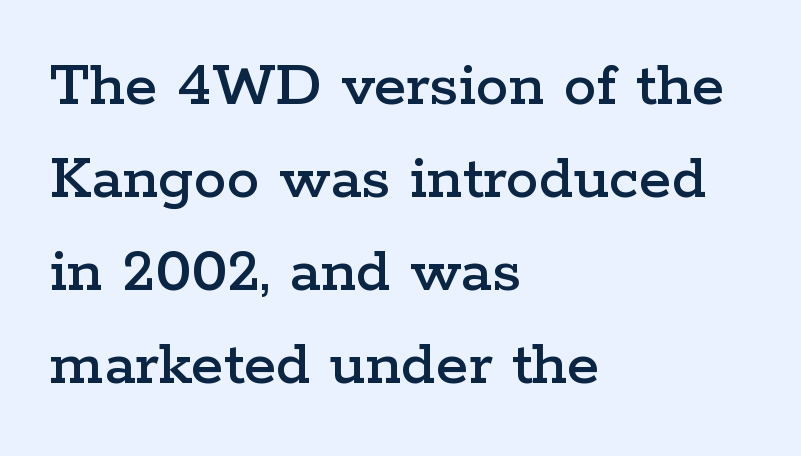
The image shows 66 px wide serif type, upright; set left-aligned, normal line spacing (1.41x), normal letter spacing, not underlined; low stroke contrast and a medium x-height.
